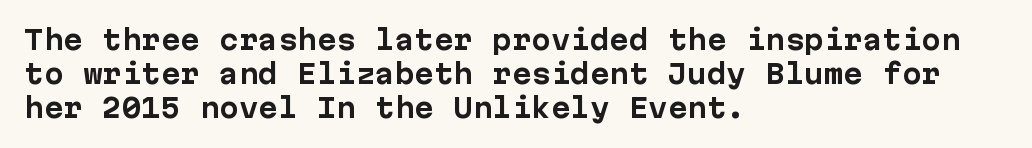
{"italic": "no", "bold": "yes", "underline": "no", "align": "left", "line_spacing": "normal", "line_spacing_ratio": 1.3, "letter_spacing": "normal", "letter_spacing_em": 0.0, "glyph_px": 26}
